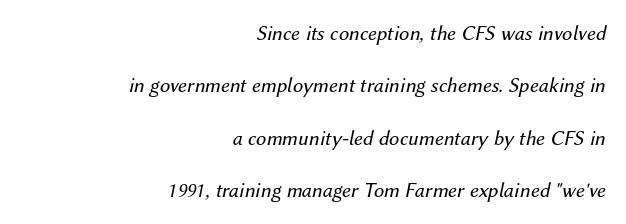
The image shows 21 px text type, italic (leaning right); set right-aligned, loose line spacing (2.49x), normal letter spacing, not underlined.
